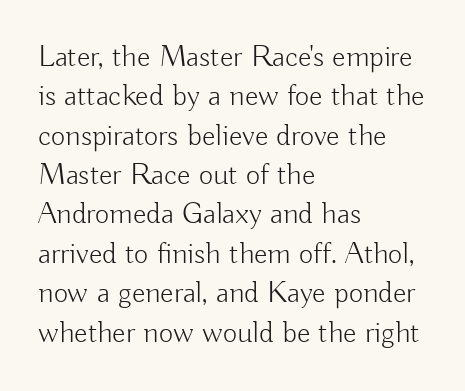
{"serif": "no", "italic": "no", "bold": "no", "weight": "light", "width": "normal", "stroke_contrast": "low", "x_height": "small", "monospaced": "no", "underline": "no", "align": "left", "line_spacing": "normal", "line_spacing_ratio": 1.27, "letter_spacing": "normal", "letter_spacing_em": 0.0, "glyph_px": 31}
